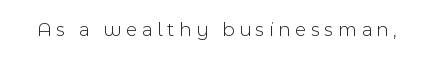
The image shows 20 px text type, upright; set unusually wide letter spacing (+0.24 em), not underlined.
